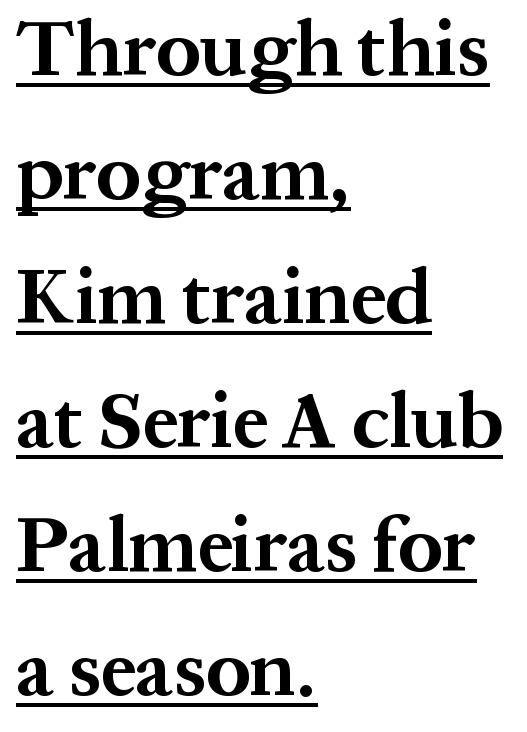
The image shows 78 px bold serif type, upright; set left-aligned, normal line spacing (1.59x), normal letter spacing, underlined; medium stroke contrast and a medium x-height.
